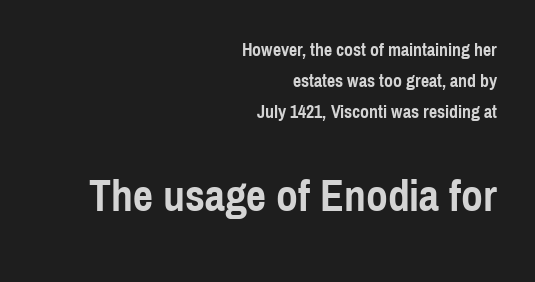
Q: Is the text bold? A: Yes.
Q: Is the text italic (slanted)? A: No, it is upright.
Q: Is the typeface a serif or a sans-serif typeface? A: Sans-serif.
Q: Is the text underlined? A: No.
Q: How is the paragraph aligned? A: Right-aligned.
Q: Is the spacing between letters normal or unusually wide? A: Normal.
Q: Which block of text is set in a larger size, the first (top) or the second (bottom)? A: The second (bottom) one.
Q: Width (condensed, normal, or wide)? A: Condensed.
Q: x-height? A: Medium.
Q: Monospaced? A: No.
